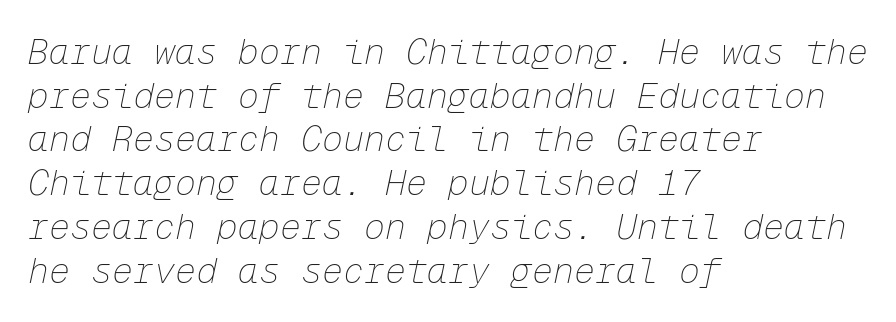
Q: Is the text bold? A: No.
Q: Is the text italic (slanted)? A: Yes, it leans right by about 12 degrees.
Q: Is the text underlined? A: No.
Q: How is the paragraph aligned? A: Left-aligned.
Q: Is the spacing between letters normal or unusually wide? A: Normal.
Q: Is the spacing between lines tight, normal or loose? A: Normal.
Q: Width (condensed, normal, or wide)? A: Normal.
Q: Stroke contrast? A: Low.
Q: x-height? A: Medium.
Q: Monospaced? A: Yes.
